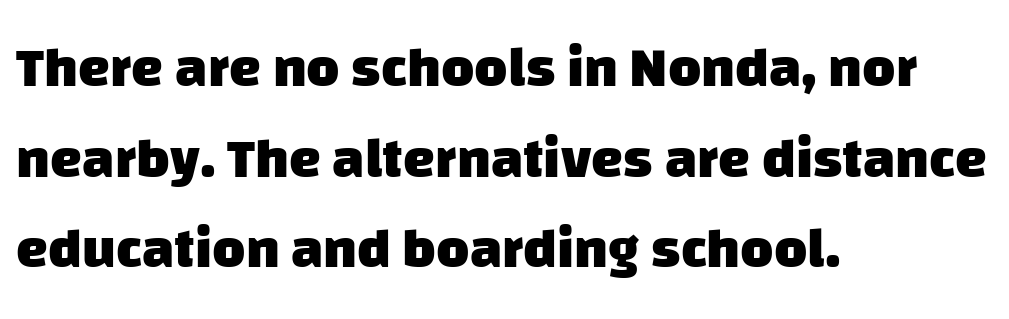
{"serif": "no", "bold": "yes", "weight": "heavy", "width": "normal", "stroke_contrast": "low", "x_height": "large", "monospaced": "no", "underline": "no", "align": "left", "line_spacing": "normal", "line_spacing_ratio": 1.59, "letter_spacing": "normal", "letter_spacing_em": 0.0, "glyph_px": 57}
